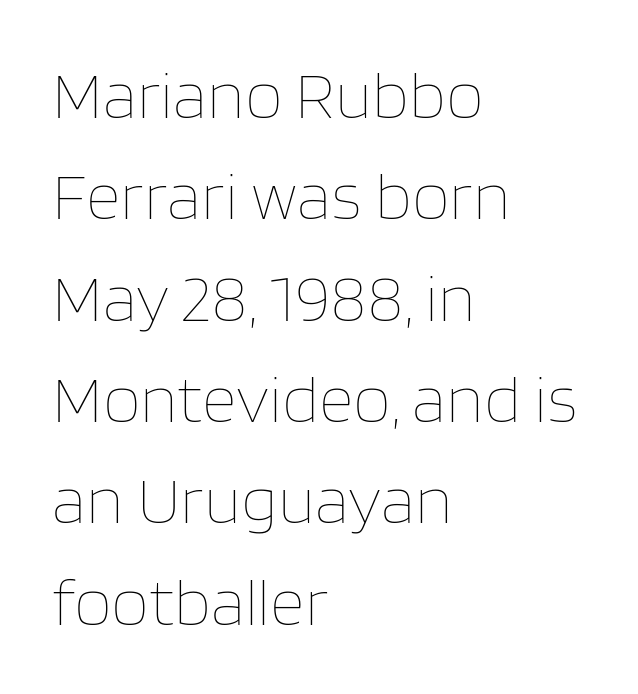
{"italic": "no", "bold": "no", "weight": "thin", "width": "normal", "stroke_contrast": "low", "x_height": "large", "monospaced": "no", "underline": "no", "align": "left", "line_spacing": "normal", "line_spacing_ratio": 1.49, "letter_spacing": "normal", "letter_spacing_em": 0.0, "glyph_px": 68}
